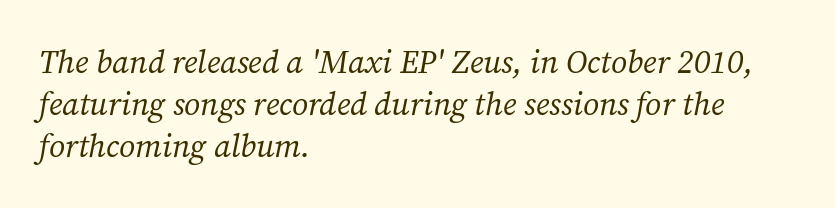
The text carries the slant typical of an italic or oblique font. Words appear dense and cohesive because spacing is normal. Is this a sans? No — the strokes have serifs. Spacing verdict: proportional, widths tailored to each character. Type without underlining.
